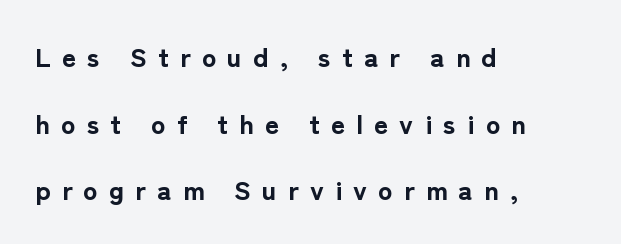
{"italic": "no", "bold": "yes", "underline": "no", "align": "left", "line_spacing": "loose", "line_spacing_ratio": 2.47, "letter_spacing": "wide", "letter_spacing_em": 0.42, "glyph_px": 27}
